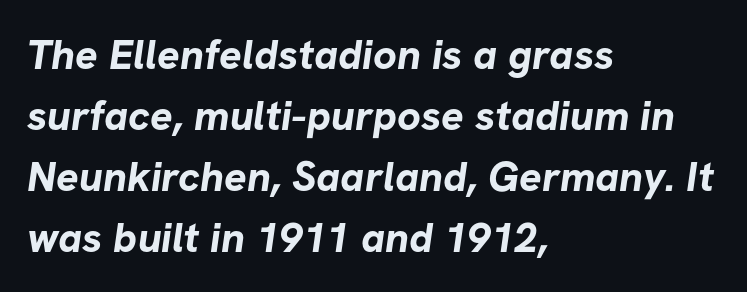
Q: Is the text bold? A: Yes.
Q: Is the typeface a serif or a sans-serif typeface? A: Sans-serif.
Q: Is the text underlined? A: No.
Q: How is the paragraph aligned? A: Left-aligned.
Q: Is the spacing between letters normal or unusually wide? A: Normal.
Q: Is the spacing between lines tight, normal or loose? A: Normal.
Q: Width (condensed, normal, or wide)? A: Normal.
Q: Stroke contrast? A: Low.
Q: x-height? A: Medium.
Q: Monospaced? A: No.
